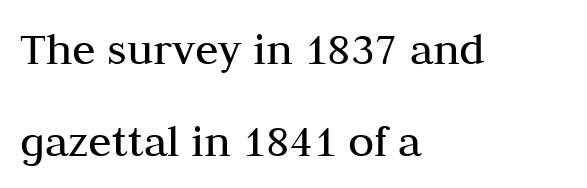
Ink coverage per letter is moderate at most. Every row of glyphs begins at an identical x-position on the left. Baseline-to-baseline distance is far greater than the letter height. Note the varied advance widths — an 'i' is clearly narrower than an 'm'.
